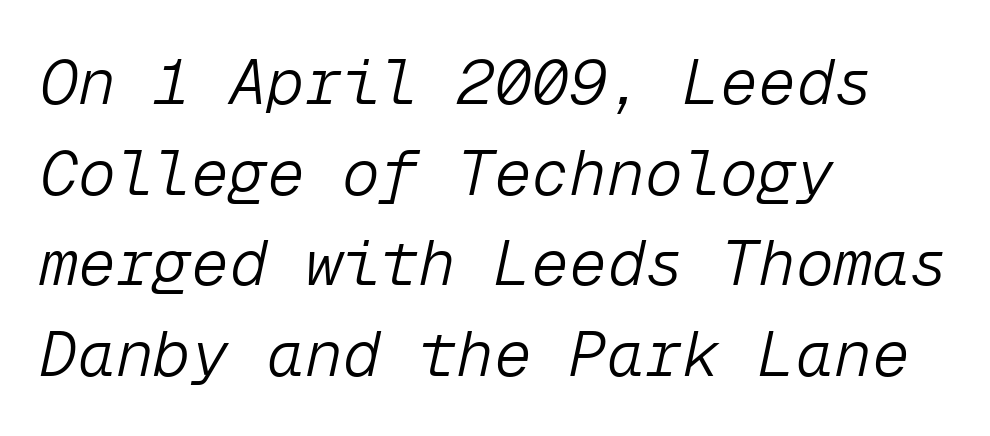
Q: Is the text bold? A: No.
Q: Is the text italic (slanted)? A: Yes, it leans right by about 12 degrees.
Q: Is the text underlined? A: No.
Q: How is the paragraph aligned? A: Left-aligned.
Q: Is the spacing between letters normal or unusually wide? A: Normal.
Q: Is the spacing between lines tight, normal or loose? A: Normal.
Q: Width (condensed, normal, or wide)? A: Normal.
Q: Stroke contrast? A: Low.
Q: x-height? A: Medium.
Q: Monospaced? A: Yes.
